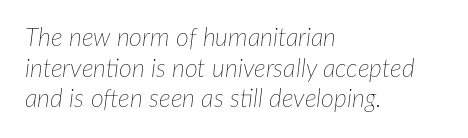
{"italic": "yes", "lean": "right", "slant_degrees": 7, "bold": "no", "underline": "no", "align": "left", "line_spacing_ratio": 1.23, "letter_spacing": "normal", "letter_spacing_em": 0.0, "glyph_px": 25}
